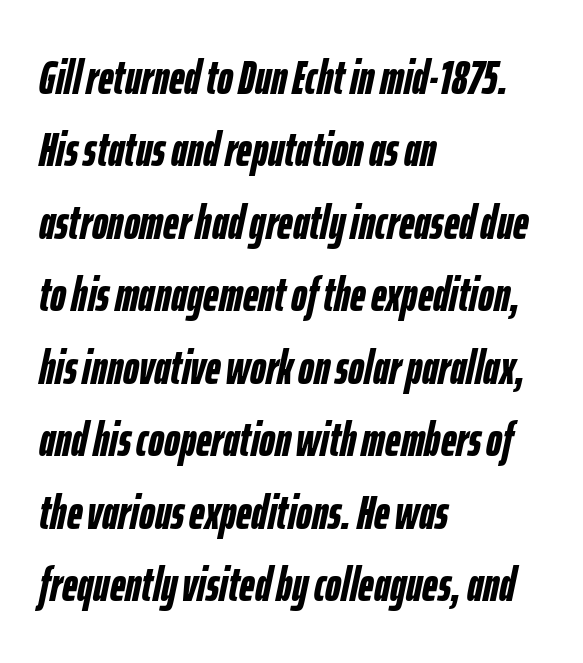
Visually the block forms a straight wall on the left and a jagged coastline on the right. Proportional: the letters do not fall into vertical columns. Check the space under the baseline: it is left empty. Leading: standard.
